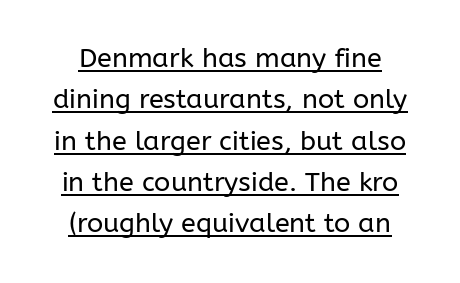
Here the glyphs are tracked normally, forming tight word shapes. The block of text has a typical density, with ordinary space between rows. Stem width sits at or under what a default text font uses. The lettering holds an erect, upright posture throughout. Underline: present.
